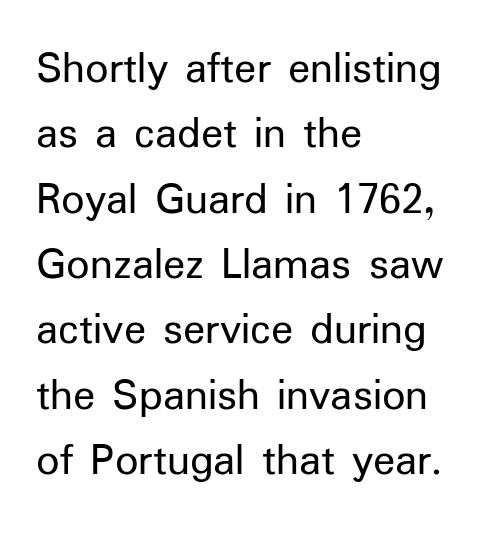
{"serif": "no", "italic": "no", "bold": "no", "weight": "regular", "width": "normal", "stroke_contrast": "low", "x_height": "medium", "monospaced": "no", "underline": "no", "align": "left", "line_spacing": "normal", "line_spacing_ratio": 1.42, "letter_spacing": "normal", "letter_spacing_em": 0.0, "glyph_px": 46}
